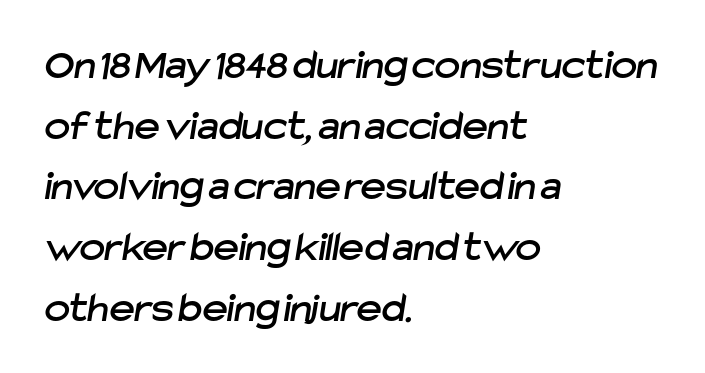
Q: Is the typeface a serif or a sans-serif typeface? A: Sans-serif.
Q: Is the text underlined? A: No.
Q: How is the paragraph aligned? A: Left-aligned.
Q: Is the spacing between letters normal or unusually wide? A: Normal.
Q: Is the spacing between lines tight, normal or loose? A: Normal.
Q: Width (condensed, normal, or wide)? A: Normal.
Q: Stroke contrast? A: Low.
Q: x-height? A: Medium.
Q: Monospaced? A: No.
